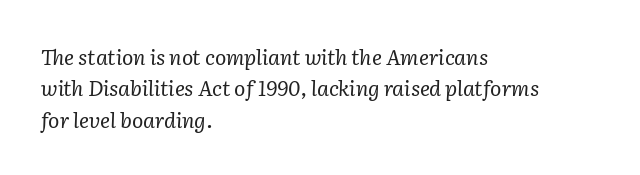
Check the space under the baseline: it is left empty. A quiet, ordinary-to-light weight characterises the typeface. Characters are canted at an angle relative to the baseline's perpendicular. Baseline-to-baseline distance is the conventional proportion of letter height. Line beginnings align vertically; line endings do not.
